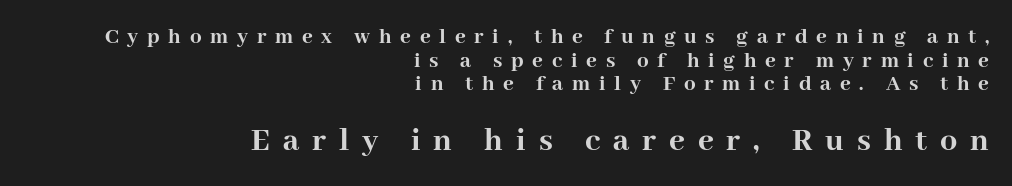
Q: Is the text bold? A: Yes.
Q: Is the text italic (slanted)? A: No, it is upright.
Q: Is the typeface a serif or a sans-serif typeface? A: Serif.
Q: Is the text underlined? A: No.
Q: How is the paragraph aligned? A: Right-aligned.
Q: Is the spacing between letters normal or unusually wide? A: Unusually wide.
Q: Is the spacing between lines tight, normal or loose? A: Tight.
Q: Which block of text is set in a larger size, the first (top) or the second (bottom)? A: The second (bottom) one.
Q: Width (condensed, normal, or wide)? A: Normal.
Q: Stroke contrast? A: High.
Q: x-height? A: Medium.
Q: Monospaced? A: No.
